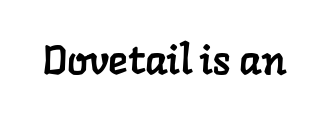
{"serif": "yes", "width": "normal", "stroke_contrast": "low", "x_height": "medium", "monospaced": "no", "underline": "no", "letter_spacing": "normal", "letter_spacing_em": 0.0, "glyph_px": 41}
